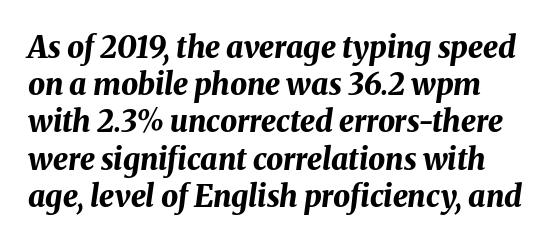
Q: Is the text bold? A: Yes.
Q: Is the text italic (slanted)? A: Yes, it leans right by about 8 degrees.
Q: Is the text underlined? A: No.
Q: Is the spacing between letters normal or unusually wide? A: Normal.
Q: Width (condensed, normal, or wide)? A: Normal.
Q: Stroke contrast? A: Medium.
Q: x-height? A: Medium.
Q: Monospaced? A: No.
